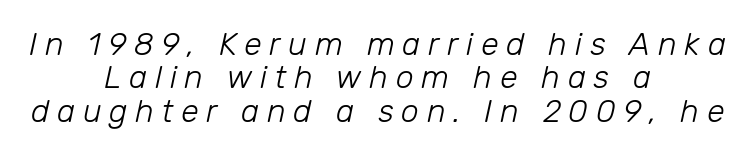
{"italic": "yes", "lean": "right", "slant_degrees": 12, "bold": "no", "weight": "light", "width": "normal", "stroke_contrast": "low", "x_height": "medium", "monospaced": "no", "underline": "no", "align": "center", "line_spacing": "tight", "line_spacing_ratio": 1.04, "letter_spacing": "wide", "letter_spacing_em": 0.24, "glyph_px": 32}
